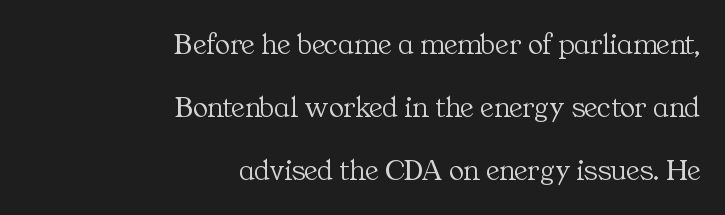
{"serif": "yes", "italic": "no", "bold": "no", "weight": "light", "width": "normal", "stroke_contrast": "medium", "x_height": "medium", "monospaced": "no", "underline": "no", "align": "right", "line_spacing": "loose", "line_spacing_ratio": 2.04, "letter_spacing": "normal", "letter_spacing_em": 0.0, "glyph_px": 31}
